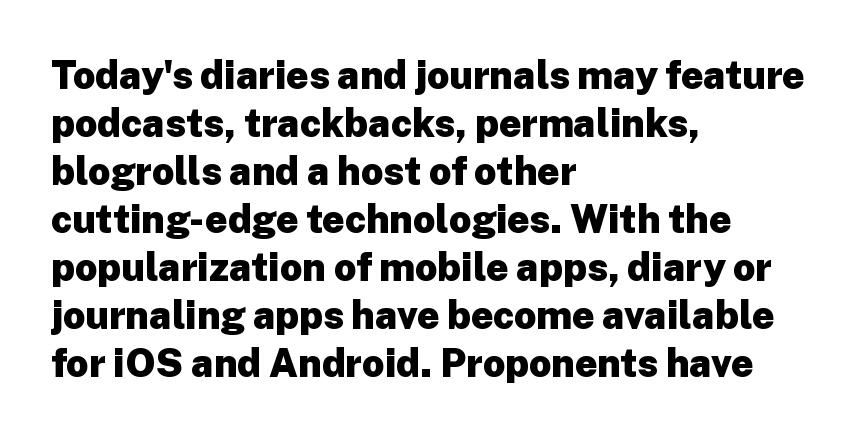
The image shows 39 px heavy sans-serif type, upright; set left-aligned, line spacing 1.23x, normal letter spacing, not underlined; low stroke contrast and a medium x-height.
